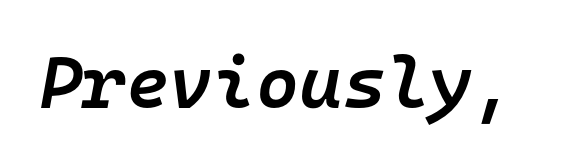
{"italic": "yes", "lean": "right", "slant_degrees": 10, "bold": "semi", "weight": "semibold", "width": "normal", "stroke_contrast": "low", "x_height": "medium", "monospaced": "yes", "underline": "no", "letter_spacing": "normal", "letter_spacing_em": 0.0, "glyph_px": 74}
